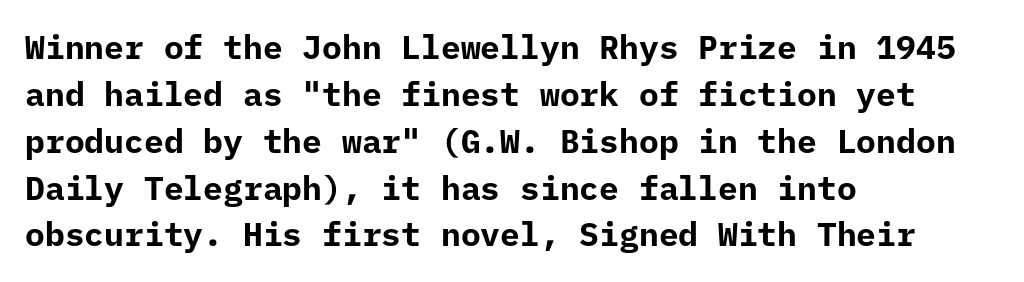
Q: Is the text bold? A: Yes.
Q: Is the text italic (slanted)? A: No, it is upright.
Q: Is the typeface a serif or a sans-serif typeface? A: Sans-serif.
Q: Is the text underlined? A: No.
Q: How is the paragraph aligned? A: Left-aligned.
Q: Is the spacing between letters normal or unusually wide? A: Normal.
Q: Is the spacing between lines tight, normal or loose? A: Normal.
Q: Width (condensed, normal, or wide)? A: Normal.
Q: Stroke contrast? A: Low.
Q: x-height? A: Medium.
Q: Monospaced? A: Yes.
